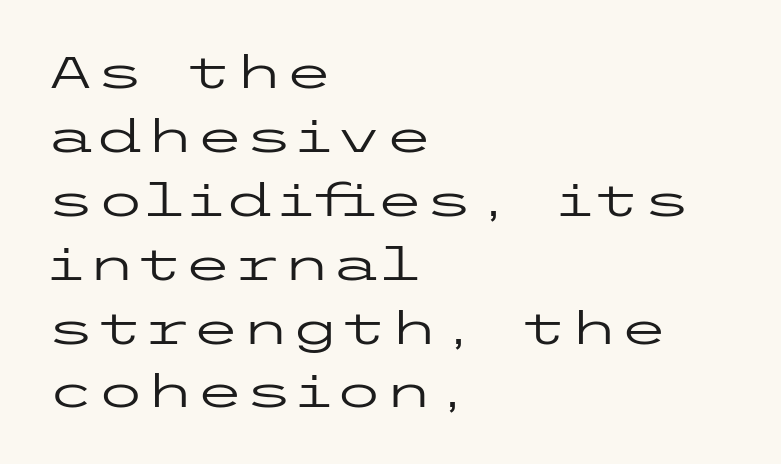
{"serif": "no", "italic": "no", "bold": "no", "weight": "regular", "width": "wide", "stroke_contrast": "low", "x_height": "medium", "underline": "no", "align": "left", "line_spacing": "normal", "line_spacing_ratio": 1.42, "letter_spacing": "normal", "letter_spacing_em": 0.0, "glyph_px": 45}
